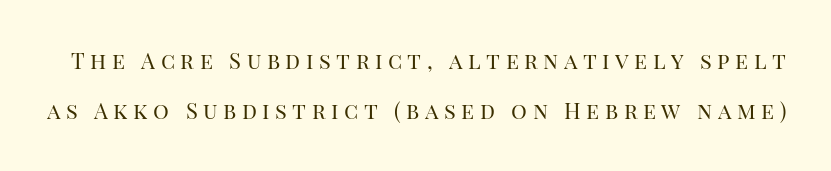
The strokes carry an ordinary text weight at most. Each word looks stretched out because of the extra space between its letters. Students, observe: this is what heavily led, spacious text looks like. Check under the words: just untouched page. The lettering stays uniformly vertical, giving the passage a roman look.
